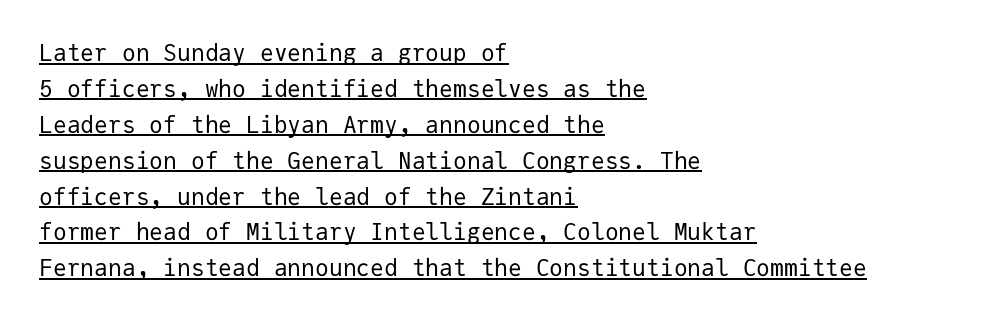
The image shows 23 px text type, upright; set left-aligned, normal line spacing (1.56x), normal letter spacing, underlined.
